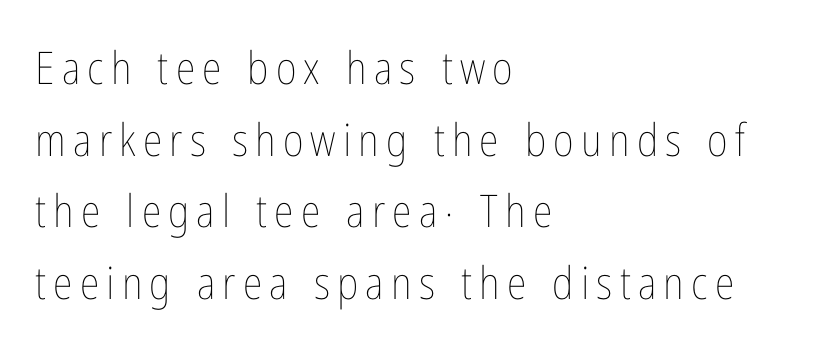
{"italic": "no", "bold": "no", "weight": "thin", "width": "condensed", "stroke_contrast": "low", "x_height": "medium", "monospaced": "no", "underline": "no", "align": "left", "line_spacing": "normal", "line_spacing_ratio": 1.59, "glyph_px": 45}
